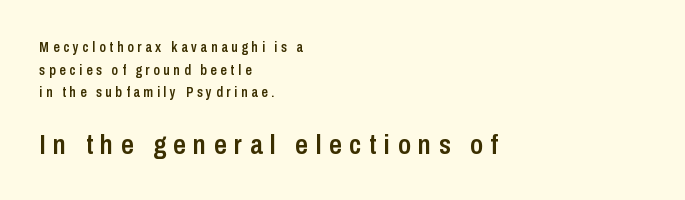
{"serif": "no", "italic": "no", "bold": "semi", "weight": "semibold", "width": "condensed", "stroke_contrast": "low", "x_height": "medium", "monospaced": "no", "underline": "no", "align": "left", "line_spacing": "normal", "line_spacing_ratio": 1.61, "letter_spacing": "wide", "letter_spacing_em": 0.27, "larger_block": "second", "size_ratio": 2.0, "glyph_px": 28}
